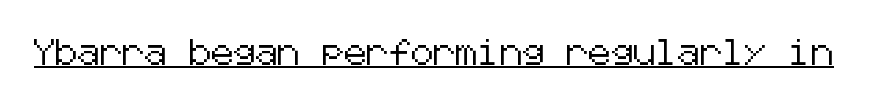
You can tell it's not italic because the verticals are truly vertical. Honestly, the letter spacing is just normal — you wouldn't notice it. Students, observe the line beneath the letters — that is underlining.
